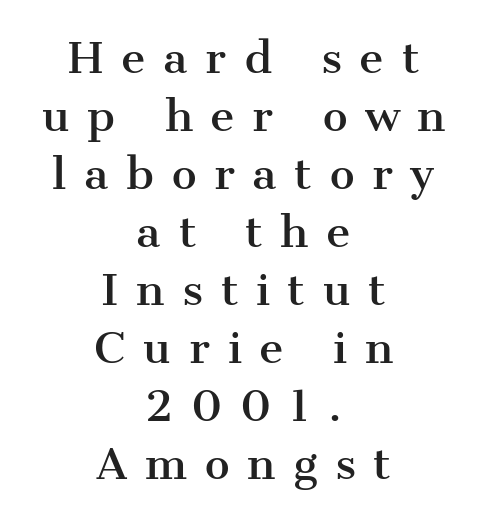
Descenders are the only things crossing below the line. Proportional: the letters do not fall into vertical columns. This rendering uses center alignment, leaving both contours irregular but symmetric. A typesetter would mark this as roman, not italic. The designer left line spacing at the default. Words appear elongated and porous because spacing is wide.
